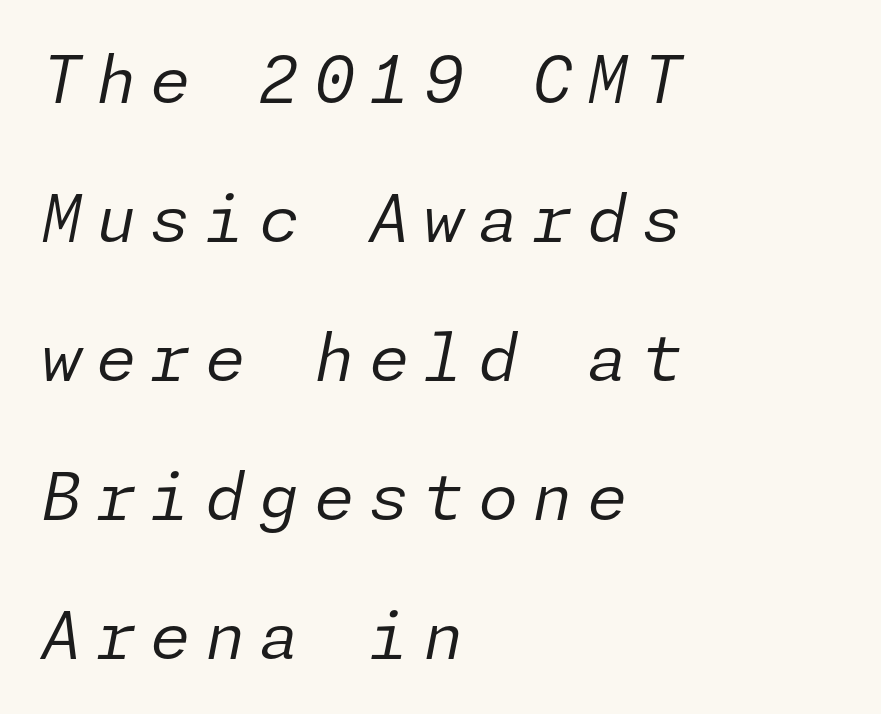
Emphasis-style slanted type is in use. Heft: none added — not bold. Does the copy run flush right? No — it runs flush left. Only glyphs here, with clear space below each row.
